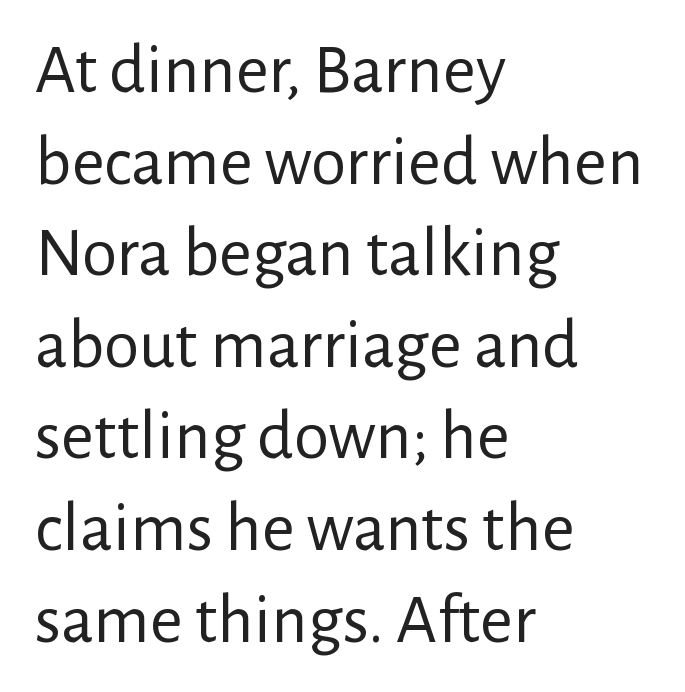
Q: Is the text bold? A: No.
Q: Is the text italic (slanted)? A: No, it is upright.
Q: Is the typeface a serif or a sans-serif typeface? A: Sans-serif.
Q: Is the text underlined? A: No.
Q: How is the paragraph aligned? A: Left-aligned.
Q: Is the spacing between letters normal or unusually wide? A: Normal.
Q: Is the spacing between lines tight, normal or loose? A: Normal.
Q: Width (condensed, normal, or wide)? A: Normal.
Q: Stroke contrast? A: Low.
Q: x-height? A: Medium.
Q: Monospaced? A: No.
